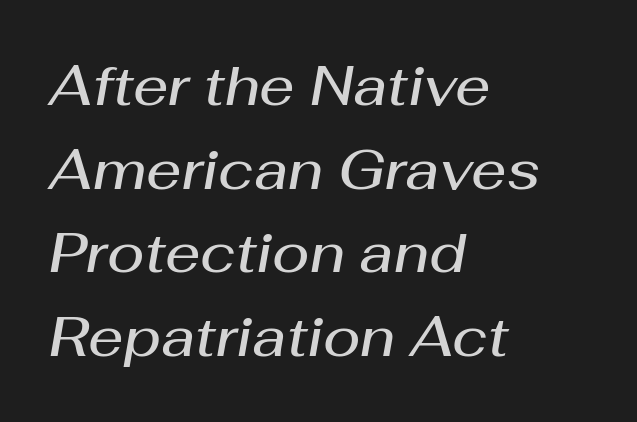
{"italic": "yes", "lean": "right", "slant_degrees": 10, "bold": "semi", "weight": "semibold", "width": "normal", "stroke_contrast": "medium", "x_height": "medium", "monospaced": "no", "underline": "no", "align": "left", "line_spacing": "normal", "line_spacing_ratio": 1.52, "letter_spacing": "normal", "letter_spacing_em": 0.0, "glyph_px": 55}
